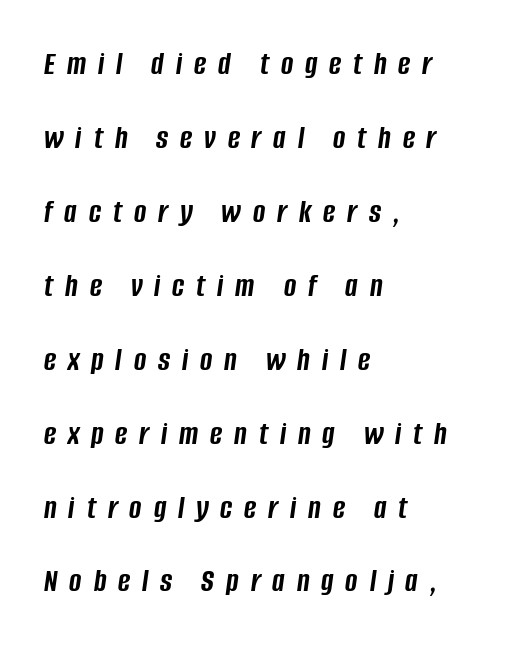
Q: Is the text bold? A: Yes.
Q: Is the text italic (slanted)? A: Yes, it leans right by about 8 degrees.
Q: Is the text underlined? A: No.
Q: How is the paragraph aligned? A: Left-aligned.
Q: Is the spacing between letters normal or unusually wide? A: Unusually wide.
Q: Is the spacing between lines tight, normal or loose? A: Loose.
Q: Width (condensed, normal, or wide)? A: Condensed.
Q: Stroke contrast? A: Low.
Q: x-height? A: Large.
Q: Monospaced? A: No.
